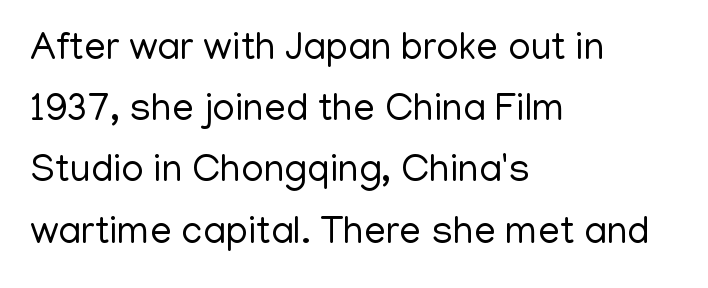
Here the designer chose a conventional face with non-uniform glyph widths. The letterforms sit shoulder to shoulder at normal distance. Grotesque or geometric, the face here clearly has no serifs. Short and long lines alike share a common starting point at left. Plain, unruled lines of type. The font's upright variant was chosen for this text.
